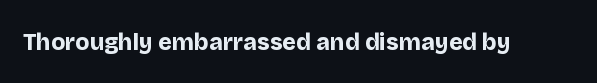
{"italic": "no", "bold": "yes", "underline": "no", "letter_spacing": "normal", "letter_spacing_em": 0.0, "glyph_px": 23}
